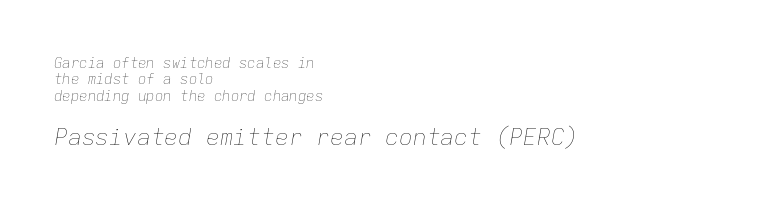
The image shows 23 px text type, italic (leaning right); set left-aligned, line spacing 1.17x, normal letter spacing, not underlined; the second (bottom) block is 1.64x larger.
